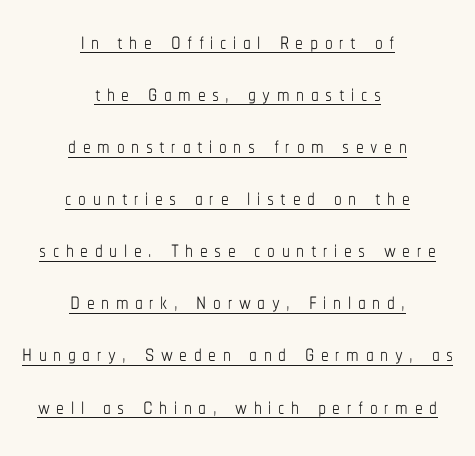
{"italic": "no", "bold": "no", "weight": "thin", "width": "condensed", "stroke_contrast": "low", "x_height": "medium", "monospaced": "no", "underline": "yes", "align": "center", "line_spacing": "normal", "line_spacing_ratio": 1.68, "letter_spacing": "wide", "letter_spacing_em": 0.21, "glyph_px": 31}
